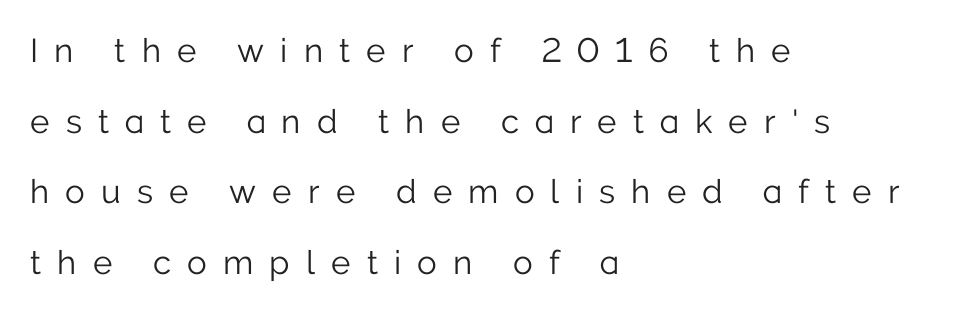
Q: Is the text bold? A: No.
Q: Is the text italic (slanted)? A: No, it is upright.
Q: Is the typeface a serif or a sans-serif typeface? A: Sans-serif.
Q: Is the text underlined? A: No.
Q: How is the paragraph aligned? A: Left-aligned.
Q: Is the spacing between letters normal or unusually wide? A: Unusually wide.
Q: Is the spacing between lines tight, normal or loose? A: Loose.
Q: Width (condensed, normal, or wide)? A: Normal.
Q: Stroke contrast? A: Low.
Q: x-height? A: Medium.
Q: Monospaced? A: No.
